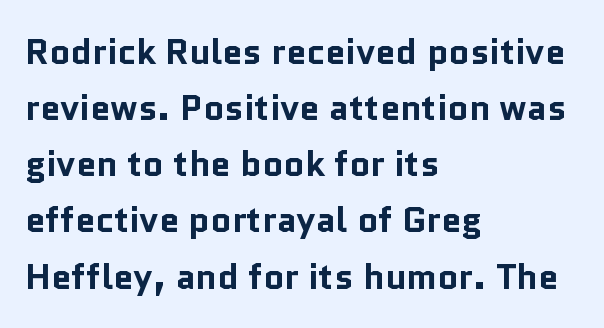
The image shows 36 px bold sans-serif type, upright; set left-aligned, normal line spacing (1.56x), normal letter spacing, not underlined; low stroke contrast and a medium x-height.
